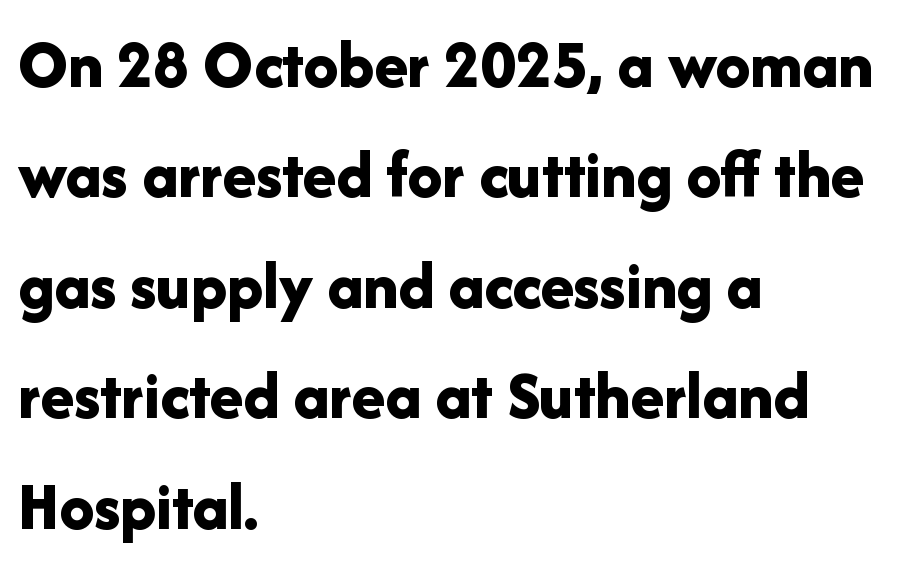
Q: Is the text bold? A: Yes.
Q: Is the text italic (slanted)? A: No, it is upright.
Q: Is the typeface a serif or a sans-serif typeface? A: Sans-serif.
Q: Is the text underlined? A: No.
Q: How is the paragraph aligned? A: Left-aligned.
Q: Is the spacing between letters normal or unusually wide? A: Normal.
Q: Is the spacing between lines tight, normal or loose? A: Normal.
Q: Width (condensed, normal, or wide)? A: Normal.
Q: Stroke contrast? A: Low.
Q: x-height? A: Medium.
Q: Monospaced? A: No.
